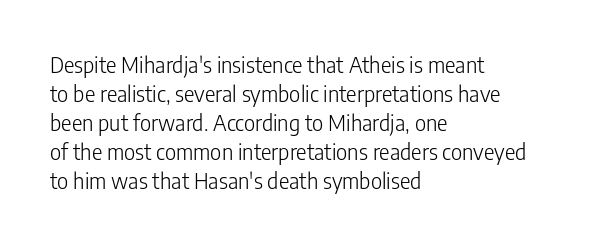
Tall strokes in this sample are plumb rather than angled. The passage shown has conventional tracking throughout. Every row of glyphs begins at an identical x-position on the left. A normal amount of white space separates one row of letters from the next. Type without underlining.
